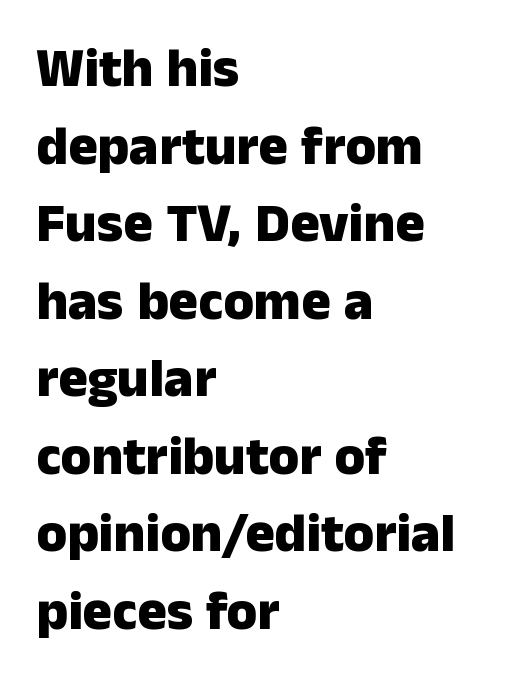
Q: Is the text bold? A: Yes.
Q: Is the text italic (slanted)? A: No, it is upright.
Q: Is the typeface a serif or a sans-serif typeface? A: Sans-serif.
Q: Is the text underlined? A: No.
Q: How is the paragraph aligned? A: Left-aligned.
Q: Is the spacing between letters normal or unusually wide? A: Normal.
Q: Is the spacing between lines tight, normal or loose? A: Normal.
Q: Width (condensed, normal, or wide)? A: Normal.
Q: Stroke contrast? A: Low.
Q: x-height? A: Medium.
Q: Monospaced? A: No.
